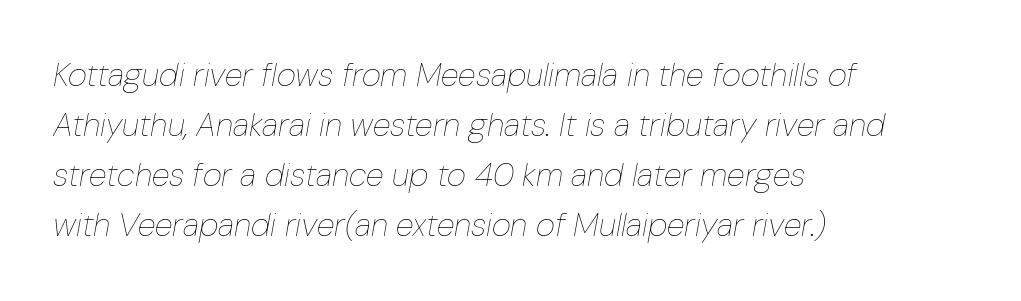
The image shows 33 px thin, condensed type, italic (leaning right); set left-aligned, normal line spacing (1.52x), normal letter spacing, not underlined; low stroke contrast and a medium x-height.
